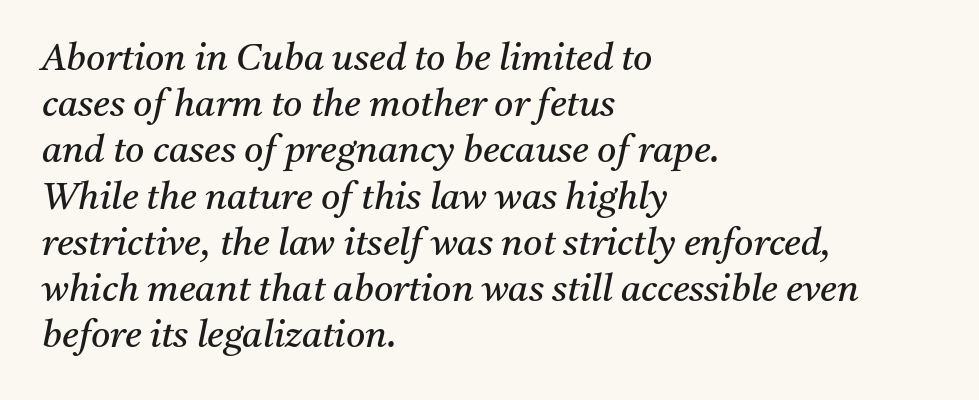
The image shows 37 px regular-weight serif type, italic (leaning right); set left-aligned, normal line spacing (1.25x), normal letter spacing, not underlined; medium stroke contrast and a medium x-height.
